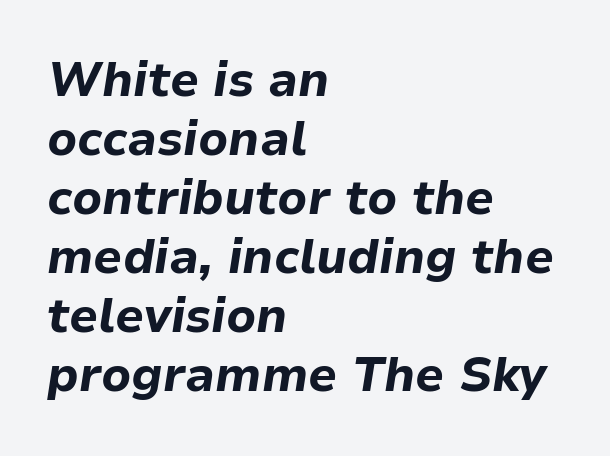
Glance below the letters and you will spot only blank space. Does extra space separate the letters? No, they use regular spacing. The typesetter chose a ragged-right arrangement here. Thick stems and heavy bowls — unmistakably bold.
